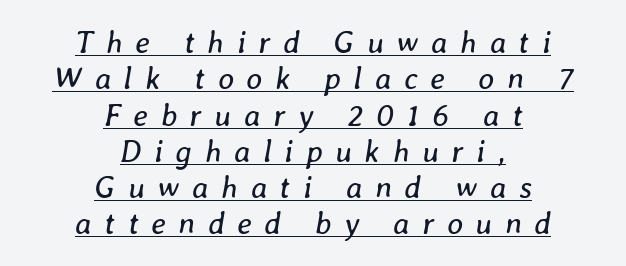
Q: Is the text bold? A: No.
Q: Is the text italic (slanted)? A: Yes, it leans right by about 8 degrees.
Q: Is the text underlined? A: Yes.
Q: How is the paragraph aligned? A: Centered.
Q: Is the spacing between letters normal or unusually wide? A: Unusually wide.
Q: Width (condensed, normal, or wide)? A: Normal.
Q: Stroke contrast? A: Low.
Q: x-height? A: Medium.
Q: Monospaced? A: No.
